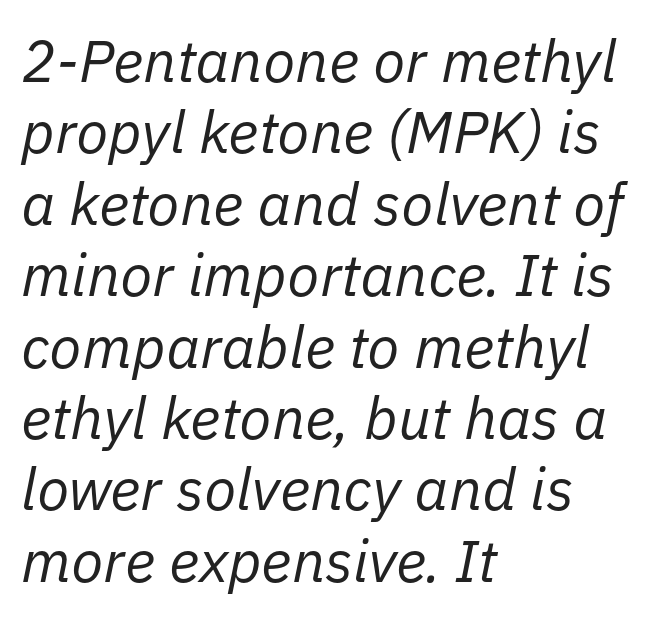
The tracking reads as untouched default to a designer's eye. Spacing verdict: proportional, widths tailored to each character. Anything drawn beneath the words? Only blank space. Layout note: lines flush left. A quiet, ordinary-to-light weight characterises the typeface.
